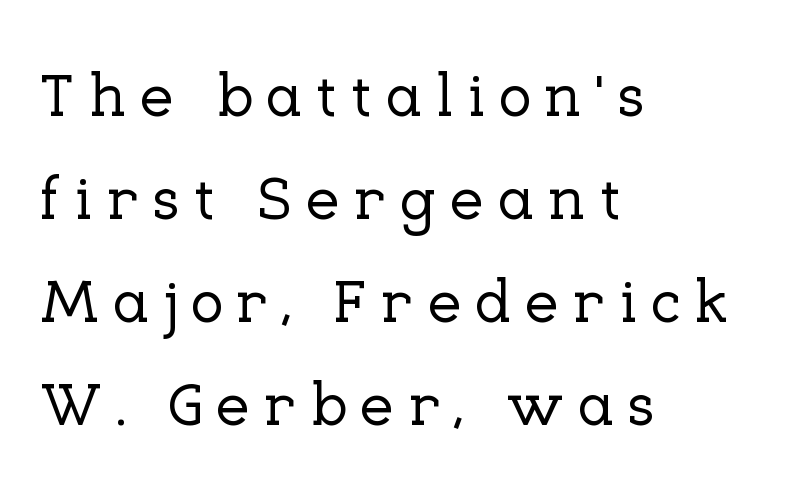
Q: Is the text italic (slanted)? A: No, it is upright.
Q: Is the typeface a serif or a sans-serif typeface? A: Serif.
Q: Is the text underlined? A: No.
Q: How is the paragraph aligned? A: Left-aligned.
Q: Is the spacing between letters normal or unusually wide? A: Unusually wide.
Q: Is the spacing between lines tight, normal or loose? A: Normal.
Q: Width (condensed, normal, or wide)? A: Normal.
Q: Stroke contrast? A: Low.
Q: x-height? A: Medium.
Q: Monospaced? A: No.
